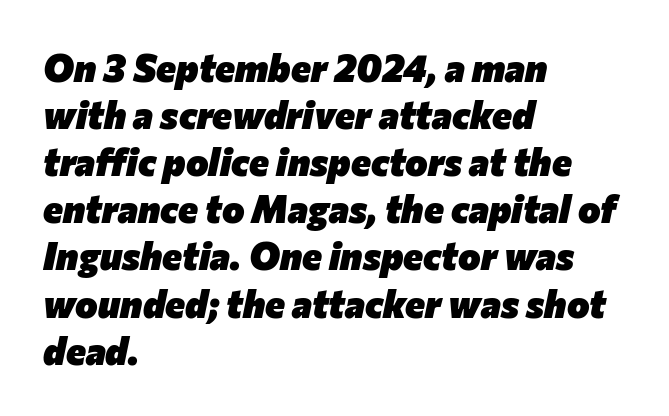
Look at the stroke-to-counter ratio: heavy, a bold. Which margin do the lines hug? The left one — the right edge is uneven. Italic: yes, the glyphs are oblique. Do the characters align in a grid? No, the font is proportional. This rendering leaves character spacing at its baseline value. Only glyphs here, with clear space below each row.
